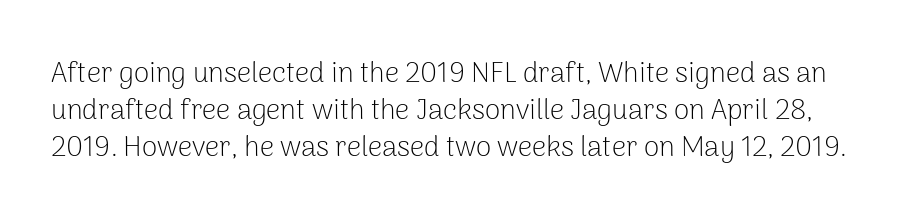
Q: Is the text bold? A: No.
Q: Is the text italic (slanted)? A: No, it is upright.
Q: Is the typeface a serif or a sans-serif typeface? A: Sans-serif.
Q: Is the text underlined? A: No.
Q: Is the spacing between letters normal or unusually wide? A: Normal.
Q: Is the spacing between lines tight, normal or loose? A: Normal.
Q: Width (condensed, normal, or wide)? A: Normal.
Q: Stroke contrast? A: Low.
Q: x-height? A: Medium.
Q: Monospaced? A: No.
